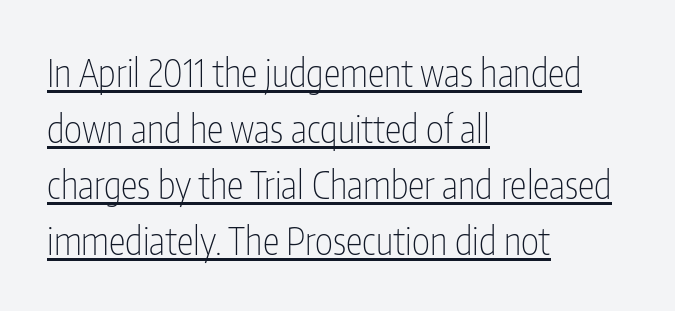
Q: Is the text bold? A: No.
Q: Is the text italic (slanted)? A: No, it is upright.
Q: Is the typeface a serif or a sans-serif typeface? A: Sans-serif.
Q: Is the text underlined? A: Yes.
Q: How is the paragraph aligned? A: Left-aligned.
Q: Is the spacing between letters normal or unusually wide? A: Normal.
Q: Is the spacing between lines tight, normal or loose? A: Normal.
Q: Width (condensed, normal, or wide)? A: Condensed.
Q: Stroke contrast? A: Low.
Q: x-height? A: Medium.
Q: Monospaced? A: No.
